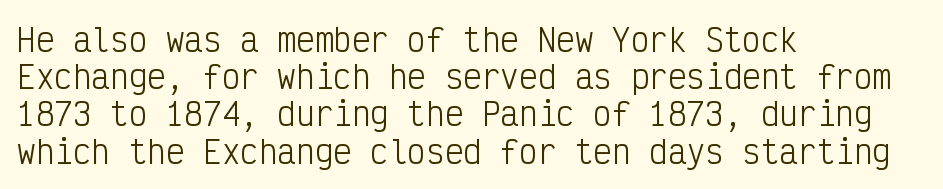
Characters follow at the spacing the type designer built in. Is this a fixed-width face? Yes — each glyph sits in an identical cell. The ragged edge is on the right, which tells us the setting is flush left. Note: no serifs on the glyphs. Quick note: not italic, upright. A bare baseline throughout the passage.
